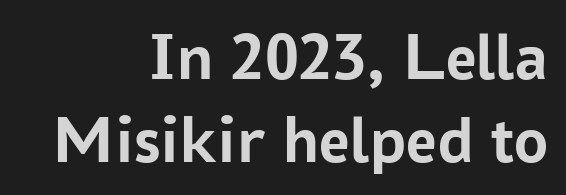
The image shows 68 px semibold sans-serif type, upright; set right-aligned, line spacing 1.22x, normal letter spacing, not underlined; low stroke contrast and a medium x-height.
